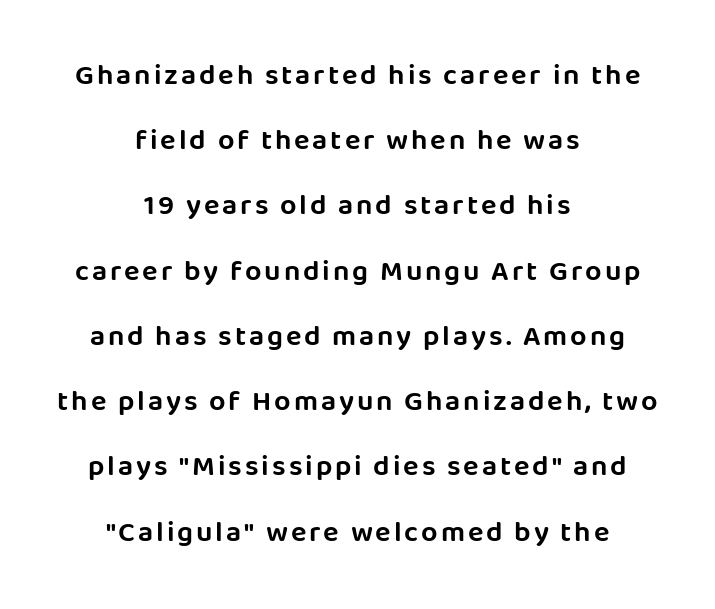
{"serif": "no", "italic": "no", "width": "normal", "stroke_contrast": "low", "x_height": "large", "monospaced": "no", "underline": "no", "align": "center", "line_spacing": "loose", "line_spacing_ratio": 2.25, "glyph_px": 29}
